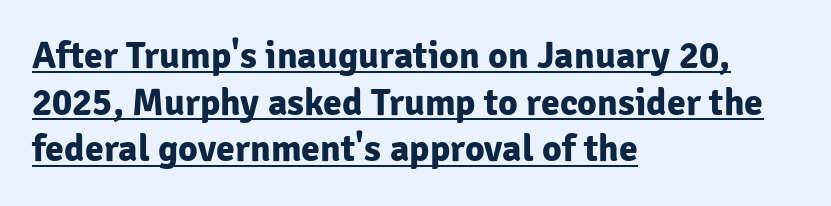
Q: Is the text bold? A: Yes.
Q: Is the text italic (slanted)? A: No, it is upright.
Q: Is the typeface a serif or a sans-serif typeface? A: Sans-serif.
Q: Is the text underlined? A: Yes.
Q: How is the paragraph aligned? A: Left-aligned.
Q: Is the spacing between letters normal or unusually wide? A: Normal.
Q: Width (condensed, normal, or wide)? A: Normal.
Q: Stroke contrast? A: Low.
Q: x-height? A: Medium.
Q: Monospaced? A: No.
